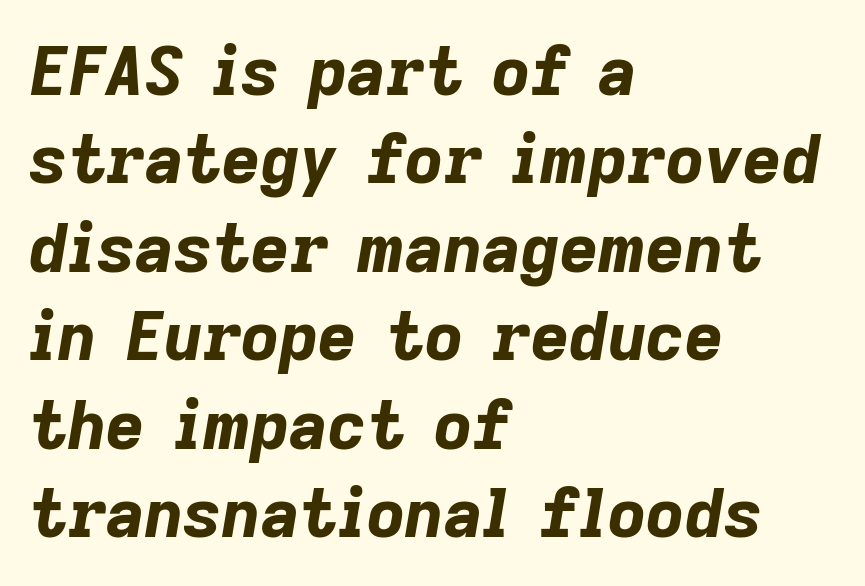
The image shows 67 px bold type, italic (leaning right); set left-aligned, normal line spacing (1.32x), normal letter spacing, not underlined; low stroke contrast and a medium x-height.
